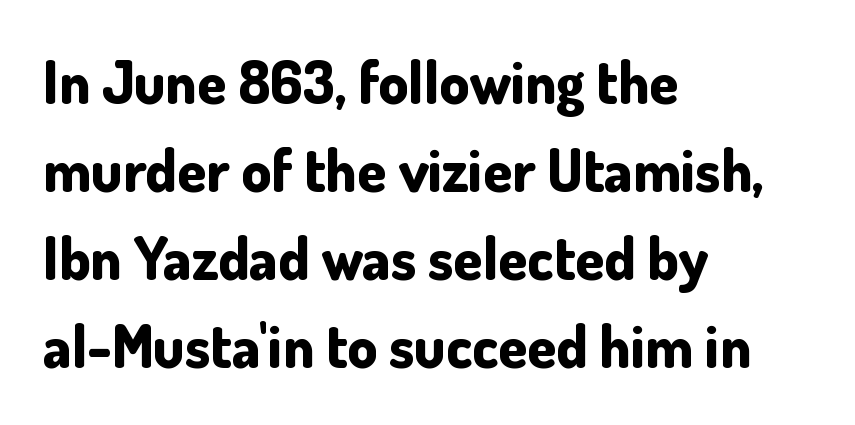
{"serif": "no", "italic": "no", "bold": "yes", "weight": "bold", "width": "normal", "stroke_contrast": "low", "x_height": "small", "monospaced": "no", "underline": "no", "align": "left", "line_spacing": "normal", "line_spacing_ratio": 1.49, "letter_spacing": "normal", "letter_spacing_em": 0.0, "glyph_px": 59}
